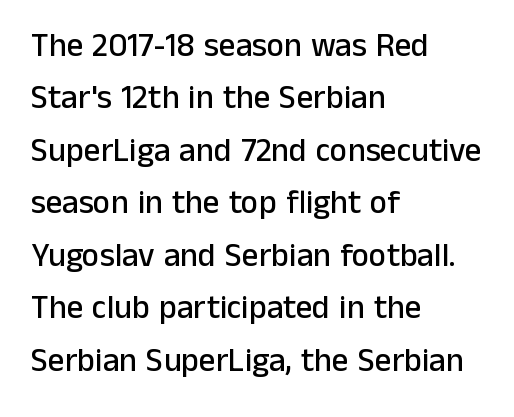
The image shows 33 px sans-serif type, upright; set left-aligned, normal line spacing (1.59x), normal letter spacing, not underlined; low stroke contrast and a medium x-height.
